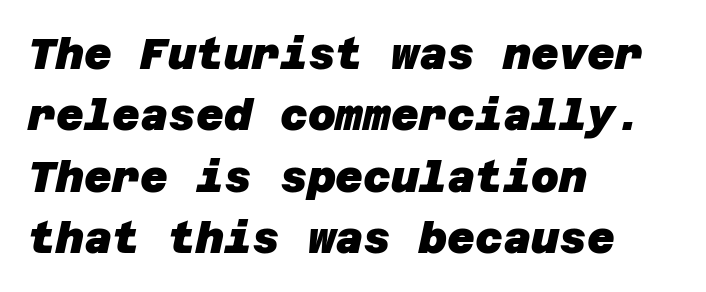
The line-height multiplier appears to be the usual default. Beneath every word, the page is bare. Is this a sans? Yes — the strokes have no serifs. You could call the tracking neutral — neither tight nor loose. This sample is left-justified, so line endings fall wherever the words run out.
